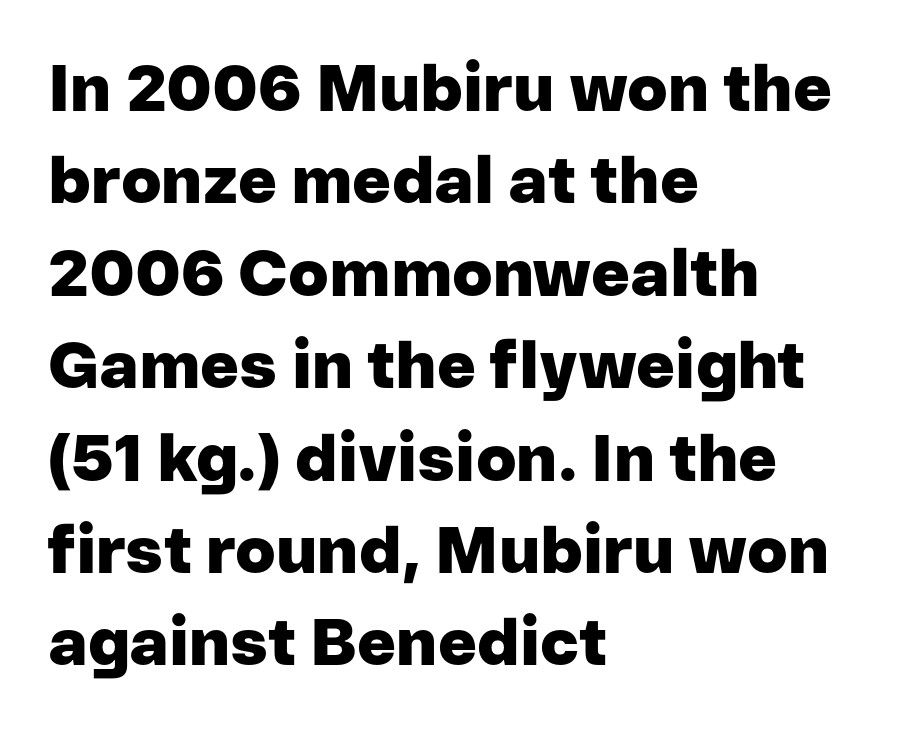
{"serif": "no", "italic": "no", "bold": "yes", "weight": "heavy", "width": "normal", "stroke_contrast": "low", "x_height": "medium", "monospaced": "no", "underline": "no", "align": "left", "line_spacing": "normal", "line_spacing_ratio": 1.4, "letter_spacing": "normal", "letter_spacing_em": 0.0, "glyph_px": 66}
